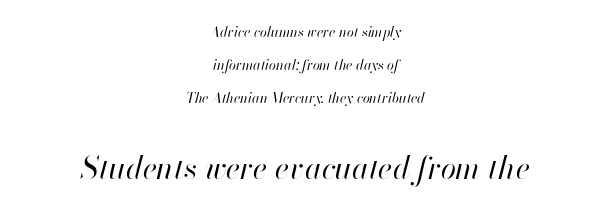
Q: Is the text bold? A: No.
Q: Is the text italic (slanted)? A: Yes, it leans right by about 13 degrees.
Q: Is the text underlined? A: No.
Q: How is the paragraph aligned? A: Centered.
Q: Is the spacing between letters normal or unusually wide? A: Normal.
Q: Is the spacing between lines tight, normal or loose? A: Loose.
Q: Which block of text is set in a larger size, the first (top) or the second (bottom)? A: The second (bottom) one.
Q: Width (condensed, normal, or wide)? A: Normal.
Q: Stroke contrast? A: High.
Q: x-height? A: Small.
Q: Monospaced? A: No.
